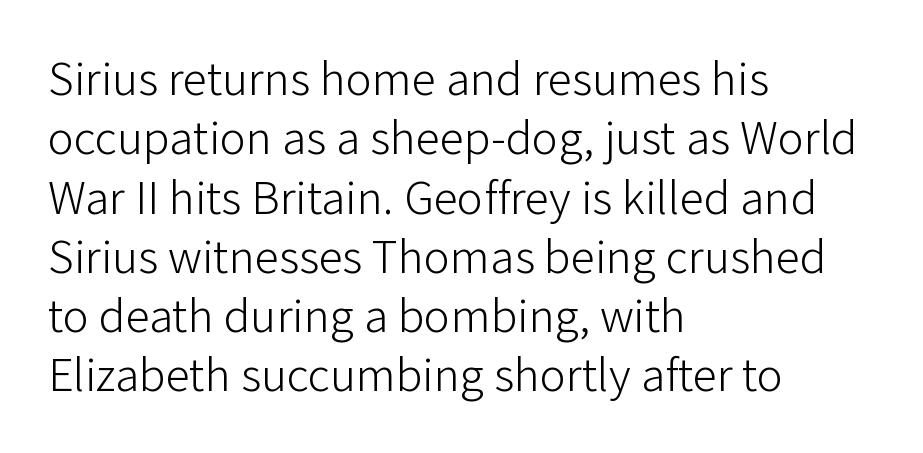
Ordinary non-slanted type is in use. Stroke terminals: plain, sans-serif. All the whitespace from short lines collects on the right. Spacing between characters is what you'd get straight out of the box.
